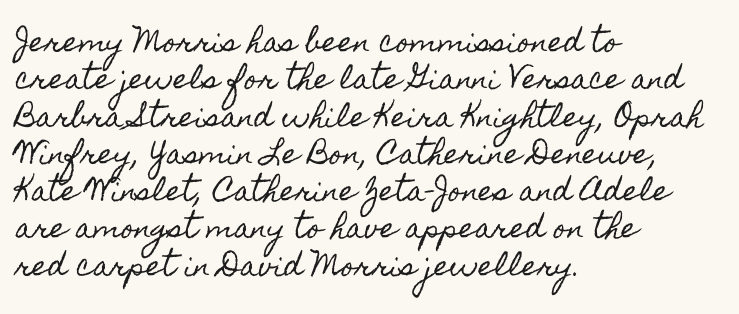
Normally led — the rows are evenly, conventionally spaced. Letter spacing: default. Clear beneath every line of the passage. This rendering uses left alignment, leaving the right contour irregular.
